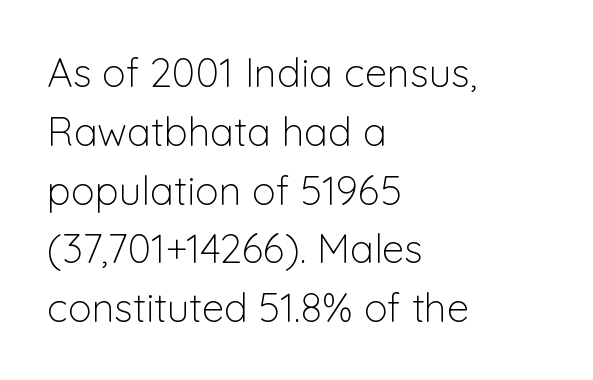
{"serif": "no", "italic": "no", "bold": "no", "weight": "light", "width": "normal", "stroke_contrast": "low", "x_height": "medium", "monospaced": "no", "underline": "no", "align": "left", "line_spacing": "normal", "line_spacing_ratio": 1.47, "letter_spacing": "normal", "letter_spacing_em": 0.0, "glyph_px": 40}
